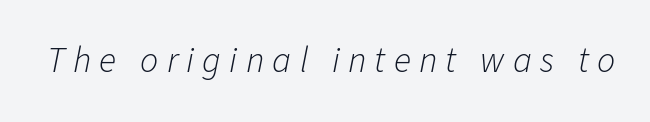
Q: Is the text bold? A: No.
Q: Is the text italic (slanted)? A: Yes, it leans right by about 11 degrees.
Q: Is the text underlined? A: No.
Q: Is the spacing between letters normal or unusually wide? A: Unusually wide.
Q: Width (condensed, normal, or wide)? A: Normal.
Q: Stroke contrast? A: Low.
Q: x-height? A: Medium.
Q: Monospaced? A: No.
